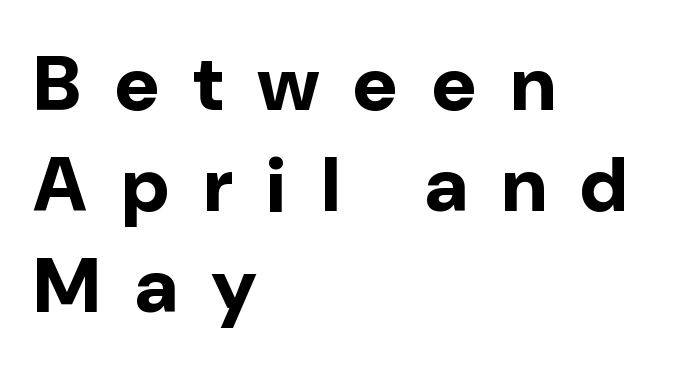
The vertical gap from one line to the next is medium. The gap between lines stays unmarked. No italicization has been applied; the sample stays upright. Is this a fixed-width face? No — the glyphs have proportional, varying widths. Look at the bottom of the vertical strokes: they stop flat, with no serifs.
